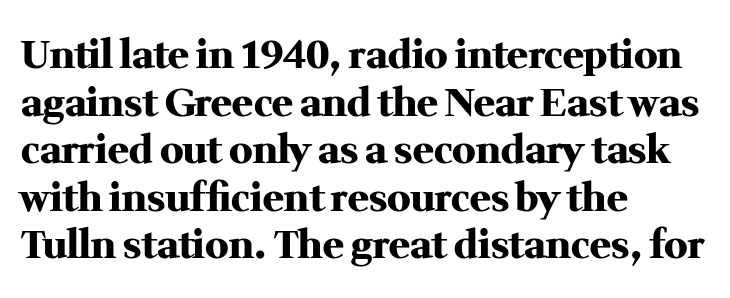
{"serif": "yes", "italic": "no", "bold": "yes", "weight": "heavy", "width": "normal", "stroke_contrast": "medium", "x_height": "medium", "monospaced": "no", "underline": "no", "align": "left", "line_spacing_ratio": 1.22, "letter_spacing": "normal", "letter_spacing_em": 0.0, "glyph_px": 39}
